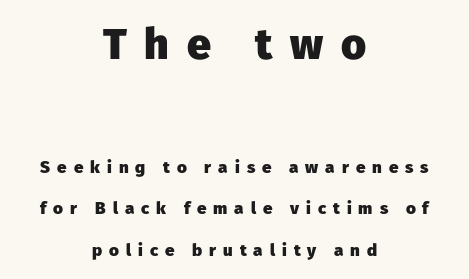
Q: Is the text bold? A: Yes.
Q: Is the text italic (slanted)? A: No, it is upright.
Q: Is the typeface a serif or a sans-serif typeface? A: Sans-serif.
Q: Is the text underlined? A: No.
Q: How is the paragraph aligned? A: Centered.
Q: Is the spacing between letters normal or unusually wide? A: Unusually wide.
Q: Is the spacing between lines tight, normal or loose? A: Loose.
Q: Which block of text is set in a larger size, the first (top) or the second (bottom)? A: The first (top) one.
Q: Width (condensed, normal, or wide)? A: Normal.
Q: Stroke contrast? A: Low.
Q: x-height? A: Medium.
Q: Monospaced? A: No.
